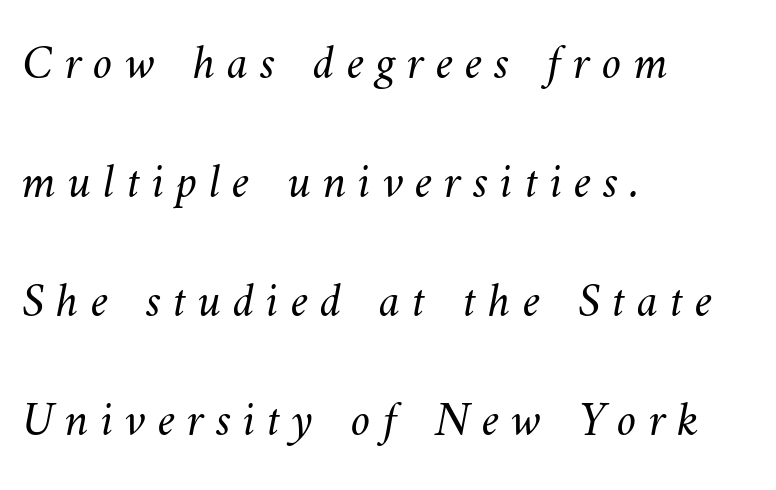
Q: Is the text bold? A: No.
Q: Is the text underlined? A: No.
Q: How is the paragraph aligned? A: Left-aligned.
Q: Is the spacing between letters normal or unusually wide? A: Unusually wide.
Q: Is the spacing between lines tight, normal or loose? A: Loose.
Q: Width (condensed, normal, or wide)? A: Normal.
Q: Stroke contrast? A: Medium.
Q: x-height? A: Small.
Q: Monospaced? A: No.
